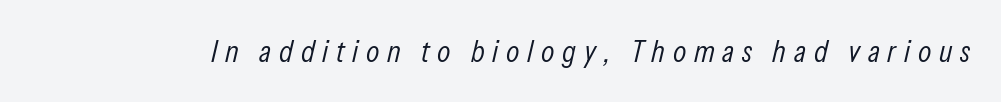
{"italic": "yes", "lean": "right", "slant_degrees": 13, "bold": "no", "weight": "light", "width": "condensed", "stroke_contrast": "low", "x_height": "medium", "monospaced": "no", "underline": "no", "letter_spacing": "wide", "letter_spacing_em": 0.25, "glyph_px": 31}
